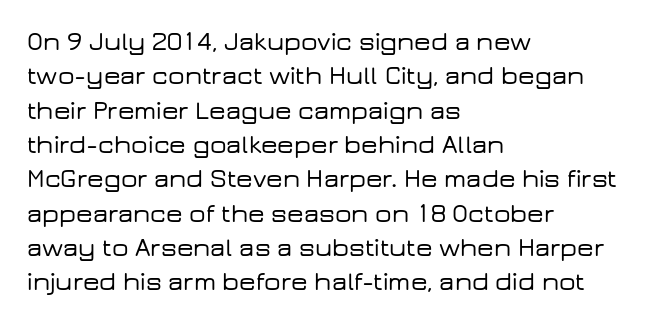
Q: Is the text italic (slanted)? A: No, it is upright.
Q: Is the text underlined? A: No.
Q: How is the paragraph aligned? A: Left-aligned.
Q: Is the spacing between letters normal or unusually wide? A: Normal.
Q: Is the spacing between lines tight, normal or loose? A: Normal.
